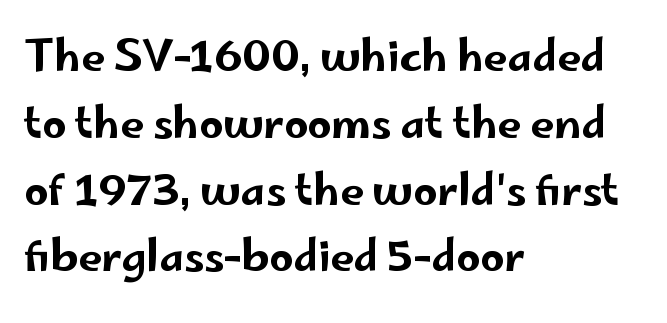
The image shows 42 px wide sans-serif type, upright; set left-aligned, normal line spacing (1.59x), normal letter spacing, not underlined; low stroke contrast and a small x-height.
